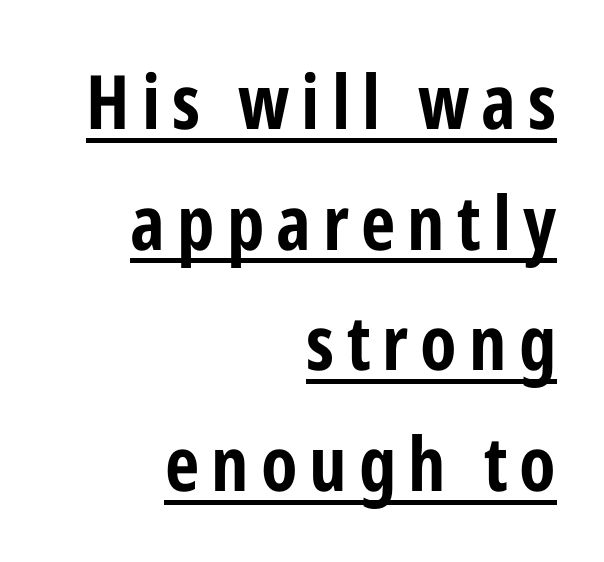
The image shows 75 px condensed sans-serif type, upright; set right-aligned, normal line spacing (1.61x), underlined; low stroke contrast and a medium x-height.
